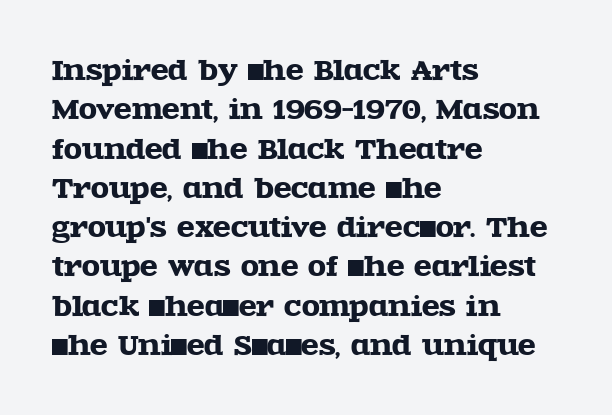
This rendering features lettering with no underline. Every row of glyphs begins at an identical x-position on the left. The leading is moderate, giving the passage an even texture. When letters stand straight like this, we call the style roman or upright.
